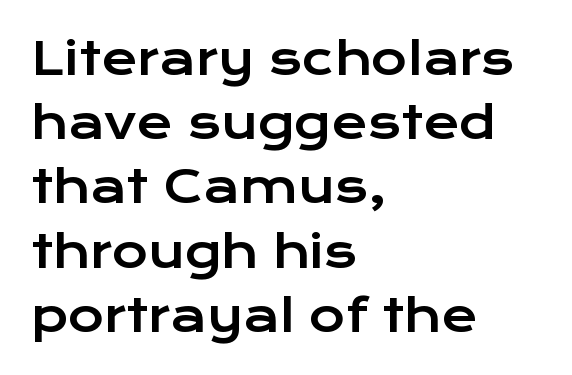
{"serif": "no", "italic": "no", "width": "wide", "stroke_contrast": "low", "x_height": "medium", "monospaced": "no", "underline": "no", "align": "left", "line_spacing": "normal", "line_spacing_ratio": 1.46, "letter_spacing": "normal", "letter_spacing_em": 0.0, "glyph_px": 44}
